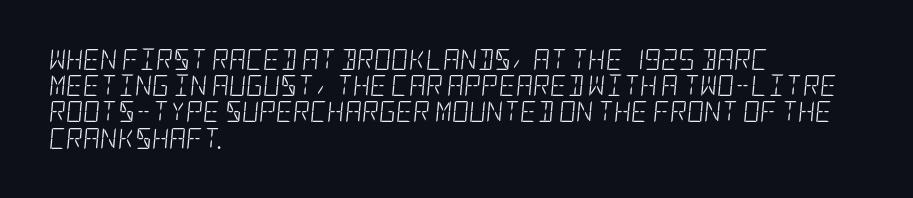
The image shows 21 px text type, italic (leaning right); set left-aligned, normal line spacing (1.25x), normal letter spacing, not underlined.
